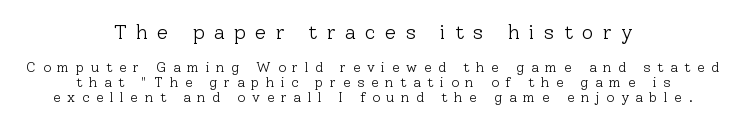
Q: Is the text bold? A: No.
Q: Is the text italic (slanted)? A: No, it is upright.
Q: Is the text underlined? A: No.
Q: How is the paragraph aligned? A: Centered.
Q: Is the spacing between letters normal or unusually wide? A: Unusually wide.
Q: Is the spacing between lines tight, normal or loose? A: Tight.
Q: Which block of text is set in a larger size, the first (top) or the second (bottom)? A: The first (top) one.
